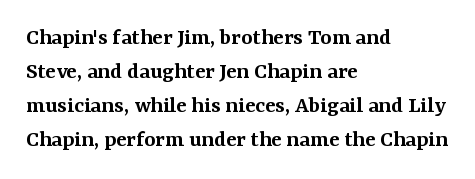
The image shows 24 px text type, upright; set left-aligned, normal line spacing (1.41x), normal letter spacing, not underlined.
